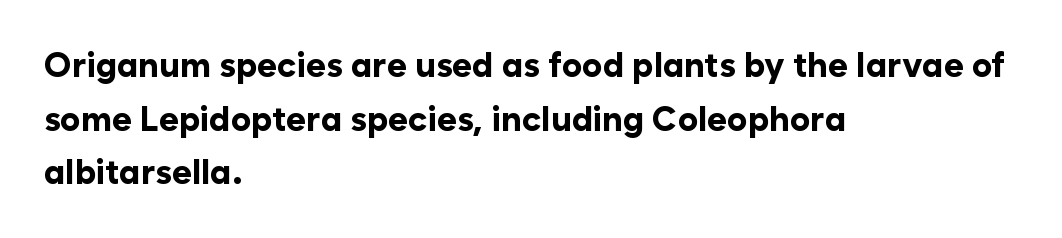
The image shows 34 px bold sans-serif type, upright; set left-aligned, normal line spacing (1.58x), normal letter spacing, not underlined; low stroke contrast and a medium x-height.
